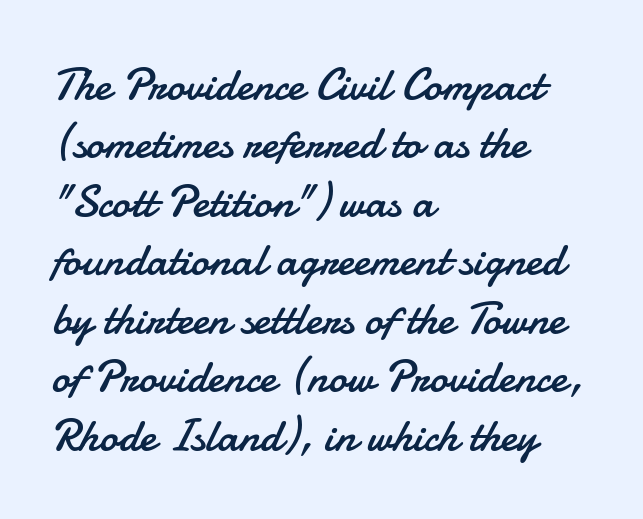
Q: Is the text bold? A: No.
Q: Is the text italic (slanted)? A: Yes.
Q: Is the typeface a serif or a sans-serif typeface? A: Sans-serif.
Q: Is the text underlined? A: No.
Q: How is the paragraph aligned? A: Left-aligned.
Q: Is the spacing between letters normal or unusually wide? A: Normal.
Q: Is the spacing between lines tight, normal or loose? A: Normal.
Q: Width (condensed, normal, or wide)? A: Normal.
Q: Stroke contrast? A: Low.
Q: x-height? A: Small.
Q: Monospaced? A: No.
